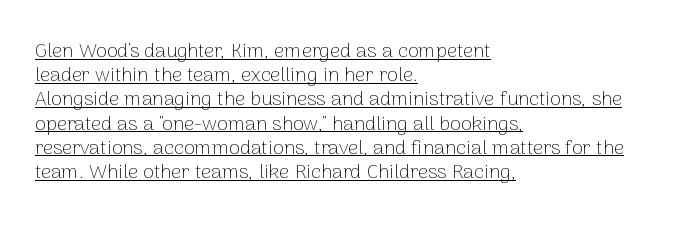
{"italic": "no", "bold": "no", "underline": "yes", "align": "left", "line_spacing_ratio": 1.21, "letter_spacing": "normal", "letter_spacing_em": 0.0, "glyph_px": 20}
